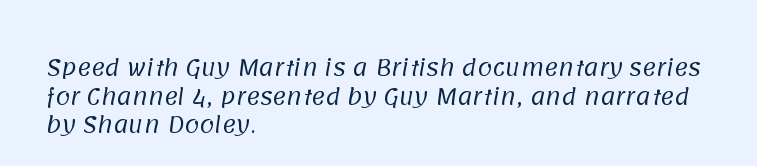
{"bold": "no", "underline": "no", "align": "left", "line_spacing": "normal", "line_spacing_ratio": 1.36, "letter_spacing": "normal", "letter_spacing_em": 0.0, "glyph_px": 21}
